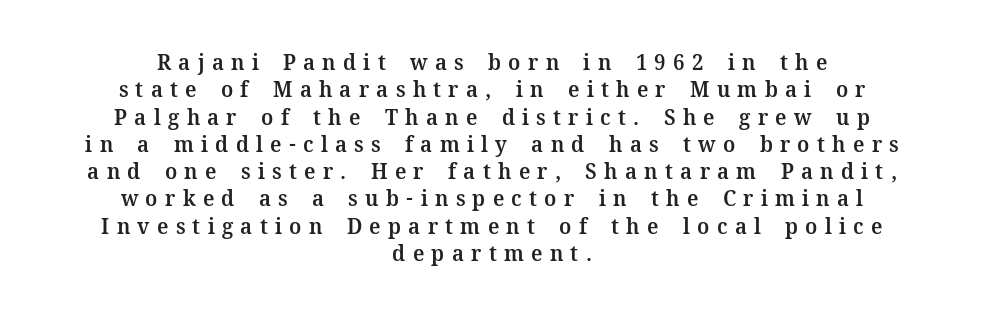
Q: Is the text bold? A: Semi-bold.
Q: Is the text italic (slanted)? A: No, it is upright.
Q: Is the text underlined? A: No.
Q: How is the paragraph aligned? A: Centered.
Q: Is the spacing between letters normal or unusually wide? A: Unusually wide.
